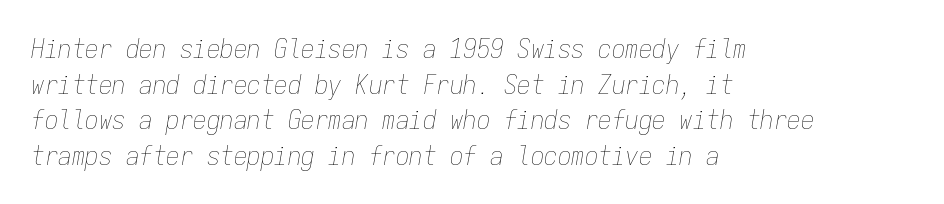
Q: Is the text bold? A: No.
Q: Is the text italic (slanted)? A: Yes, it leans right by about 9 degrees.
Q: Is the text underlined? A: No.
Q: How is the paragraph aligned? A: Left-aligned.
Q: Is the spacing between letters normal or unusually wide? A: Normal.
Q: Is the spacing between lines tight, normal or loose? A: Normal.
